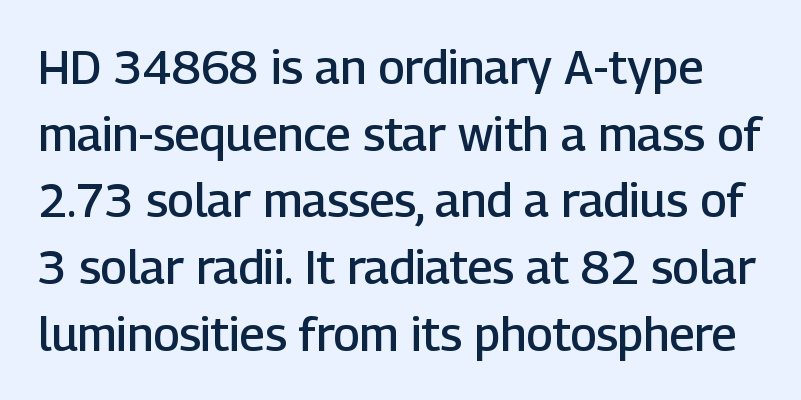
{"serif": "no", "italic": "no", "bold": "semi", "weight": "semibold", "width": "normal", "stroke_contrast": "low", "x_height": "medium", "monospaced": "no", "underline": "no", "line_spacing": "normal", "line_spacing_ratio": 1.42, "letter_spacing": "normal", "letter_spacing_em": 0.0, "glyph_px": 47}
